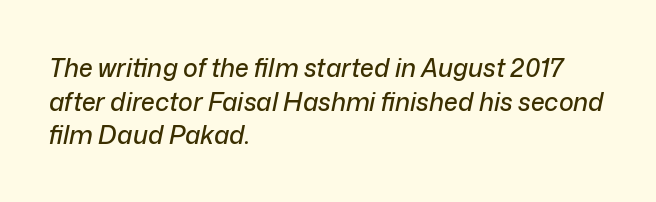
{"italic": "yes", "lean": "right", "slant_degrees": 12, "underline": "no", "align": "left", "line_spacing": "normal", "line_spacing_ratio": 1.35, "letter_spacing": "normal", "letter_spacing_em": 0.0, "glyph_px": 25}
